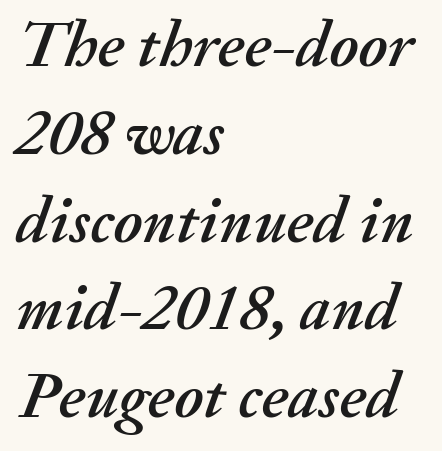
The image shows 66 px text type, italic (leaning right); set left-aligned, normal line spacing (1.33x), normal letter spacing, not underlined; medium stroke contrast and a small x-height.
